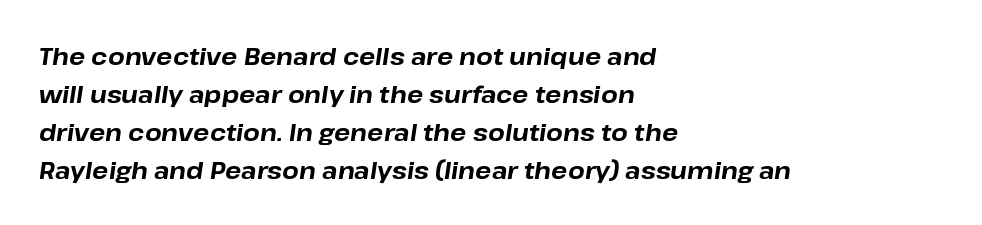
Q: Is the text bold? A: Yes.
Q: Is the text italic (slanted)? A: Yes, it leans right by about 8 degrees.
Q: Is the text underlined? A: No.
Q: How is the paragraph aligned? A: Left-aligned.
Q: Is the spacing between letters normal or unusually wide? A: Normal.
Q: Is the spacing between lines tight, normal or loose? A: Normal.
